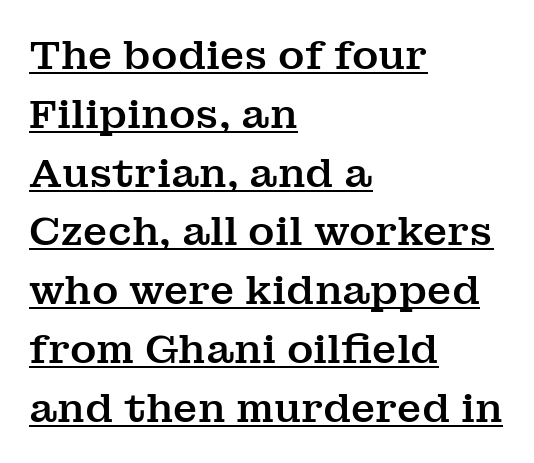
{"serif": "yes", "italic": "no", "width": "normal", "stroke_contrast": "medium", "x_height": "medium", "monospaced": "no", "underline": "yes", "align": "left", "line_spacing": "normal", "line_spacing_ratio": 1.47, "letter_spacing": "normal", "letter_spacing_em": 0.0, "glyph_px": 40}
